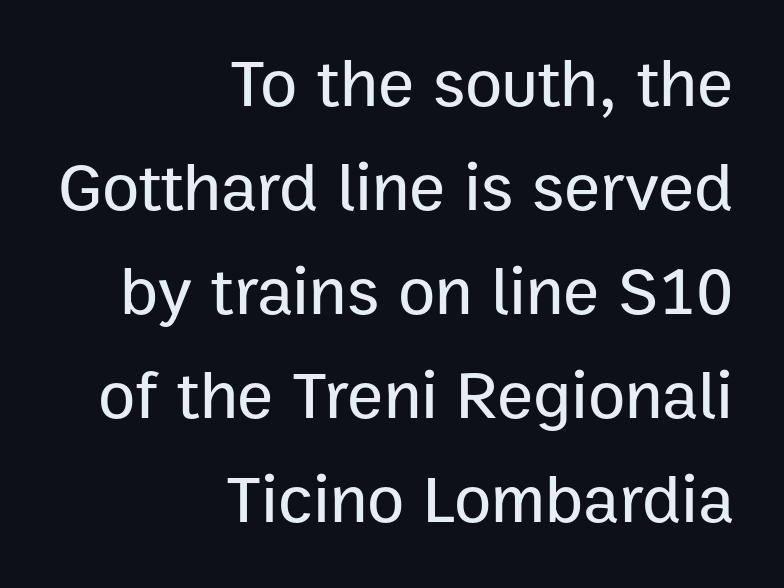
The foot of each line stays bare and open. The face used here is rendered with its standard letterfit. Upright lettering throughout. Look at the bottom of the vertical strokes: they stop flat, with no serifs. The leading is moderate, giving the passage an even texture.
